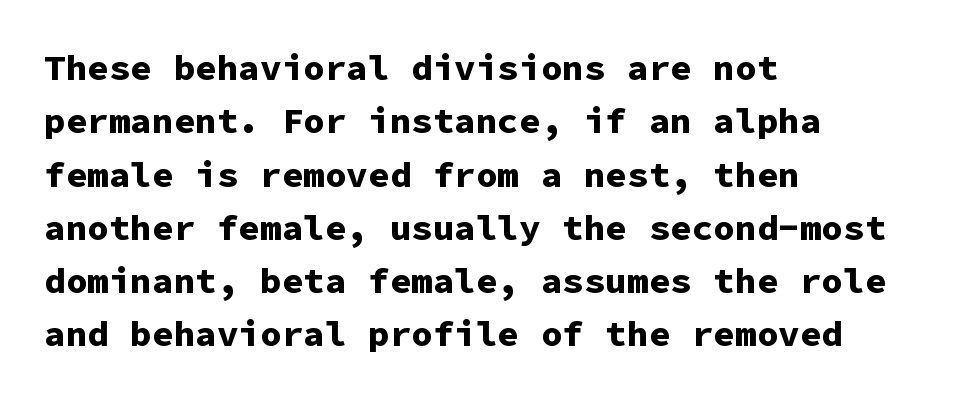
{"serif": "no", "italic": "no", "bold": "yes", "weight": "bold", "width": "normal", "stroke_contrast": "low", "x_height": "medium", "monospaced": "yes", "underline": "no", "align": "left", "line_spacing": "normal", "line_spacing_ratio": 1.48, "letter_spacing": "normal", "letter_spacing_em": 0.0, "glyph_px": 36}
